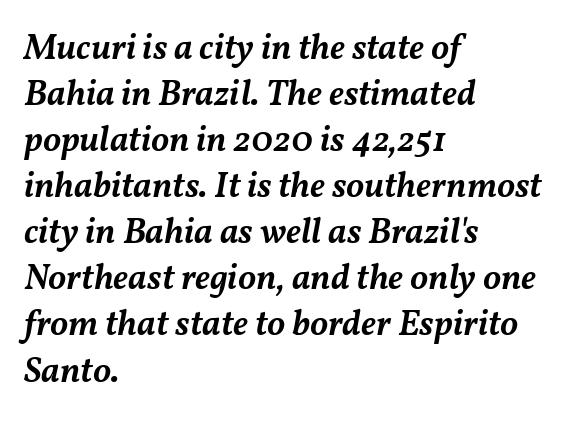
{"italic": "yes", "lean": "right", "slant_degrees": 11, "bold": "semi", "weight": "semibold", "width": "normal", "stroke_contrast": "medium", "x_height": "medium", "monospaced": "no", "underline": "no", "align": "left", "line_spacing": "normal", "line_spacing_ratio": 1.28, "letter_spacing": "normal", "letter_spacing_em": 0.0, "glyph_px": 36}
